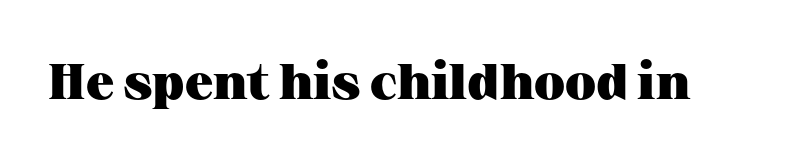
Q: Is the text bold? A: Yes.
Q: Is the text italic (slanted)? A: No, it is upright.
Q: Is the typeface a serif or a sans-serif typeface? A: Serif.
Q: Is the text underlined? A: No.
Q: Is the spacing between letters normal or unusually wide? A: Normal.
Q: Width (condensed, normal, or wide)? A: Wide.
Q: Stroke contrast? A: Medium.
Q: x-height? A: Medium.
Q: Monospaced? A: No.
